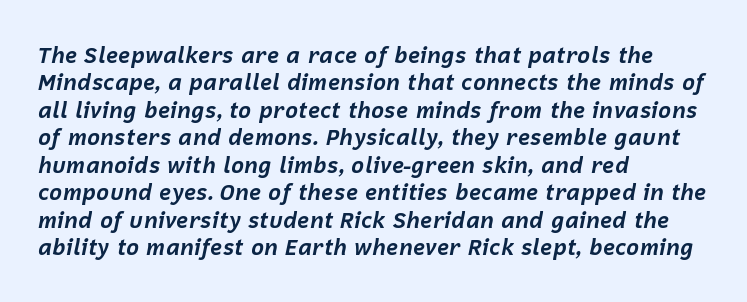
The image shows 22 px bold type, italic (leaning right); set left-aligned, normal line spacing (1.25x), normal letter spacing, not underlined.
